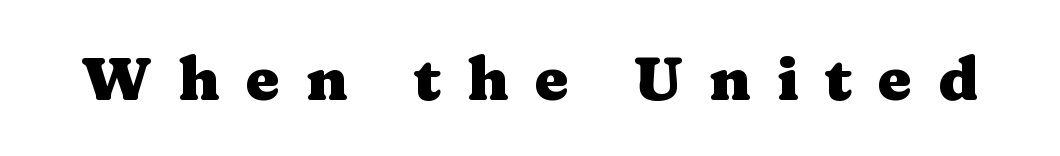
Varying glyph widths throughout — classic text-font behaviour. Letter spacing: wide. In terms of letterform style, serifs are clearly present. A roman cut, with each character standing at attention. You'd pick this weight for a headline — it's a proper bold. Honestly, there is no underline to notice here at all.
